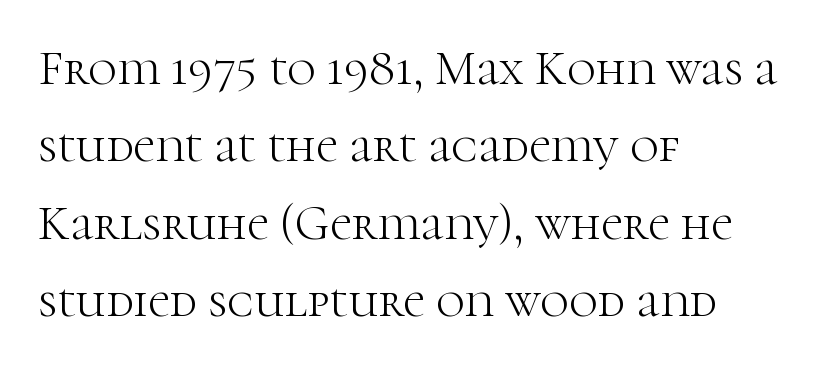
A light-to-regular cut is what we see here. The space between consecutive lines is moderate. Inter-character spacing is left at the font's built-in metrics. The designer went with a serif here, giving each stem small feet. Character widths vary here, with narrow letters taking less room than wide ones.
